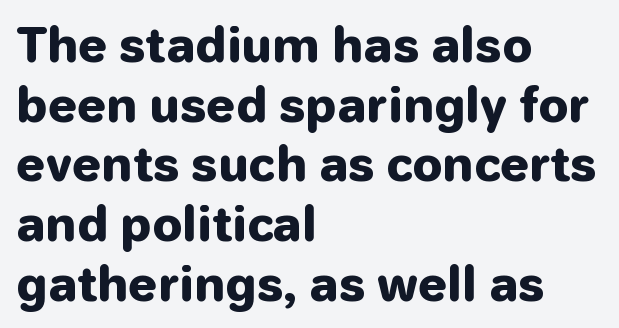
{"serif": "no", "italic": "no", "bold": "yes", "weight": "heavy", "width": "normal", "stroke_contrast": "low", "x_height": "medium", "monospaced": "no", "underline": "no", "align": "left", "line_spacing": "normal", "line_spacing_ratio": 1.27, "letter_spacing": "normal", "letter_spacing_em": 0.0, "glyph_px": 47}
